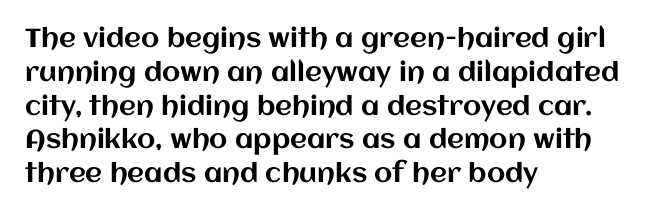
Q: Is the text italic (slanted)? A: No, it is upright.
Q: Is the text underlined? A: No.
Q: How is the paragraph aligned? A: Left-aligned.
Q: Is the spacing between letters normal or unusually wide? A: Normal.
Q: Is the spacing between lines tight, normal or loose? A: Normal.
